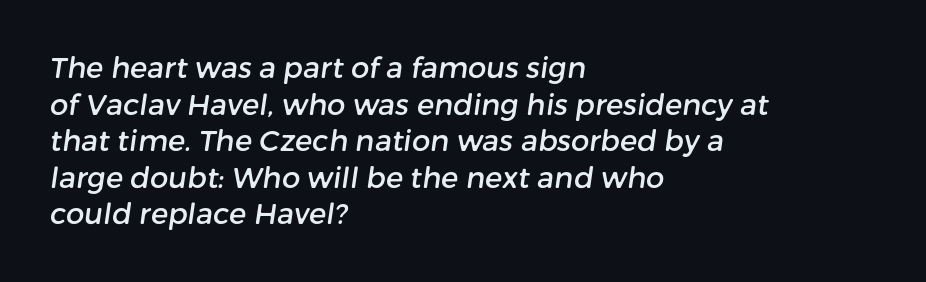
Q: Is the typeface a serif or a sans-serif typeface? A: Sans-serif.
Q: Is the text underlined? A: No.
Q: How is the paragraph aligned? A: Left-aligned.
Q: Is the spacing between letters normal or unusually wide? A: Normal.
Q: Is the spacing between lines tight, normal or loose? A: Normal.
Q: Width (condensed, normal, or wide)? A: Normal.
Q: Stroke contrast? A: Low.
Q: x-height? A: Medium.
Q: Monospaced? A: No.
